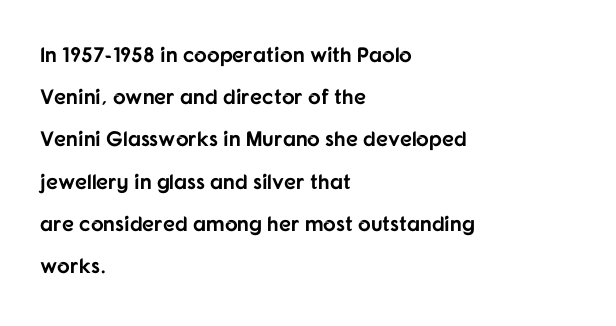
Q: Is the text bold? A: Yes.
Q: Is the text italic (slanted)? A: No, it is upright.
Q: Is the text underlined? A: No.
Q: How is the paragraph aligned? A: Left-aligned.
Q: Is the spacing between letters normal or unusually wide? A: Normal.
Q: Is the spacing between lines tight, normal or loose? A: Loose.
